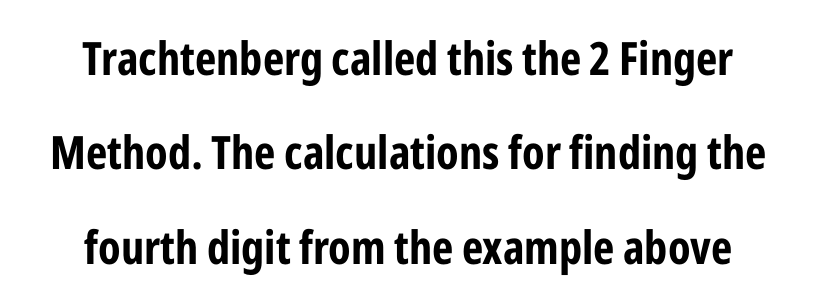
Q: Is the text bold? A: Yes.
Q: Is the text italic (slanted)? A: No, it is upright.
Q: Is the typeface a serif or a sans-serif typeface? A: Sans-serif.
Q: Is the text underlined? A: No.
Q: Is the spacing between letters normal or unusually wide? A: Normal.
Q: Is the spacing between lines tight, normal or loose? A: Loose.
Q: Width (condensed, normal, or wide)? A: Condensed.
Q: Stroke contrast? A: Low.
Q: x-height? A: Medium.
Q: Monospaced? A: No.
